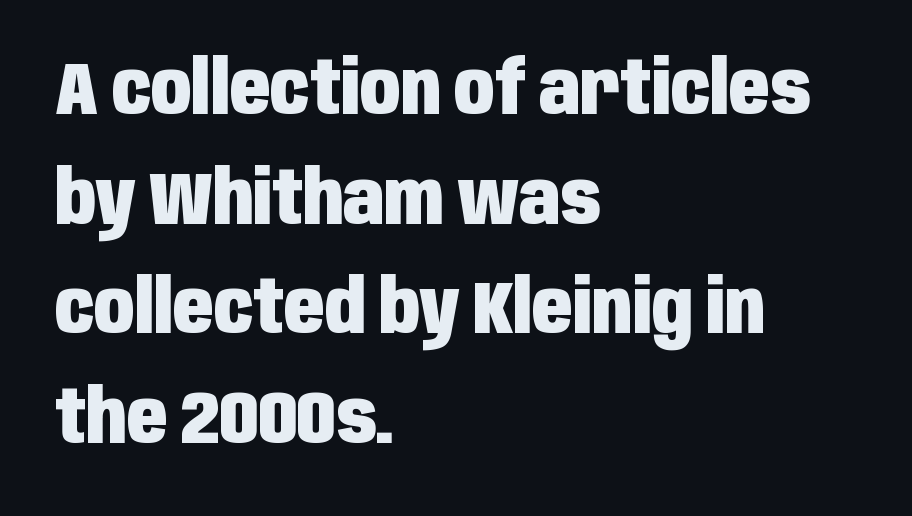
{"serif": "no", "italic": "no", "bold": "yes", "weight": "heavy", "width": "condensed", "stroke_contrast": "low", "x_height": "large", "monospaced": "no", "underline": "no", "align": "left", "line_spacing": "normal", "line_spacing_ratio": 1.48, "letter_spacing": "normal", "letter_spacing_em": 0.0, "glyph_px": 74}
